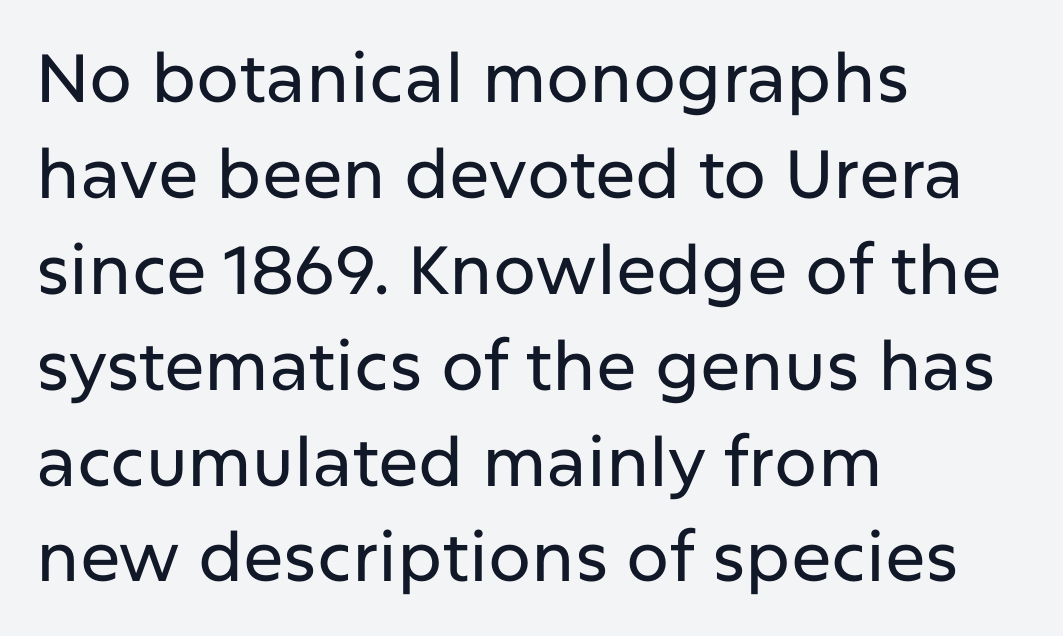
Line spacing here is normal. Look at the bottom of the vertical strokes: they stop flat, with no serifs. The strip under each line holds only bare page. You could not count columns in this text — the font is proportionally spaced.
